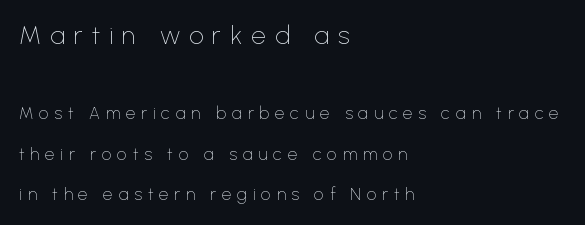
{"italic": "no", "bold": "no", "underline": "no", "align": "left", "line_spacing": "loose", "line_spacing_ratio": 2.39, "letter_spacing": "wide", "letter_spacing_em": 0.34, "larger_block": "first", "size_ratio": 1.53, "glyph_px": 26}
